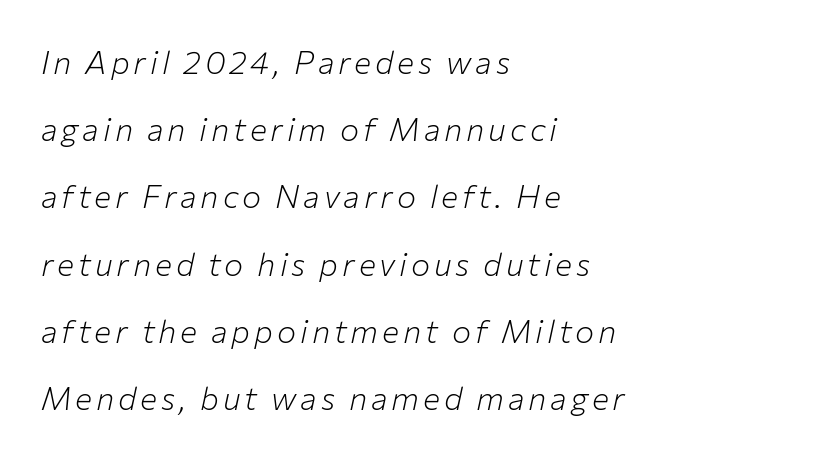
The passage shown leans; its letterforms are oblique. The letters advance in unequal steps, a hallmark of proportional type. These lines stand farther apart than default settings would place them. Where is the straight margin? On the left. Letters rest on an invisible, unmarked baseline. The font sits on the lighter half of the weight spectrum, regular included.
